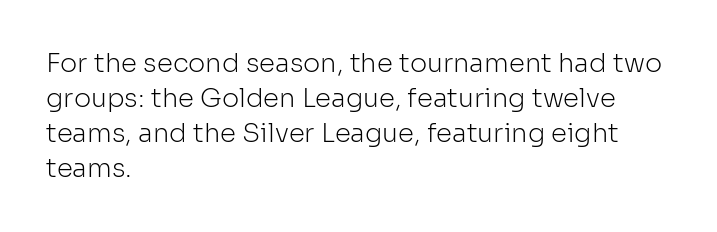
{"italic": "no", "bold": "no", "underline": "no", "align": "left", "line_spacing": "normal", "line_spacing_ratio": 1.35, "letter_spacing": "normal", "letter_spacing_em": 0.0, "glyph_px": 26}
